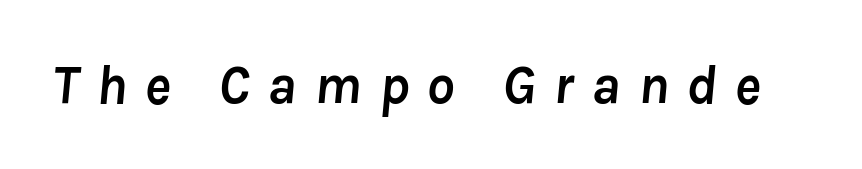
Q: Is the text bold? A: Yes.
Q: Is the text italic (slanted)? A: Yes, it leans right by about 8 degrees.
Q: Is the text underlined? A: No.
Q: Is the spacing between letters normal or unusually wide? A: Unusually wide.
Q: Width (condensed, normal, or wide)? A: Normal.
Q: Stroke contrast? A: Low.
Q: x-height? A: Medium.
Q: Monospaced? A: No.
